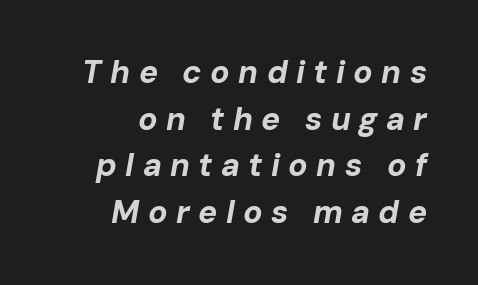
One-word summary of the alignment: right. A full-strength bold gives these letters their thick strokes. Quick note: italic. Here the designer chose a conventional face with non-uniform glyph widths. The rendering uses a moderate line-height, typical for paragraphs. Short note: letters widely spaced.
